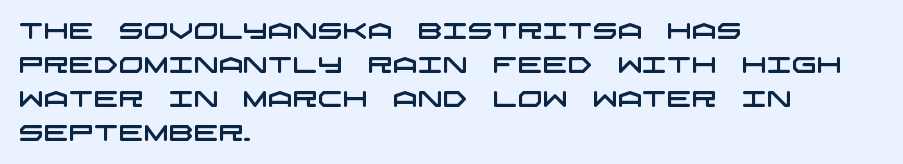
Q: Is the text underlined? A: No.
Q: How is the paragraph aligned? A: Left-aligned.
Q: Is the spacing between letters normal or unusually wide? A: Normal.
Q: Is the spacing between lines tight, normal or loose? A: Normal.
